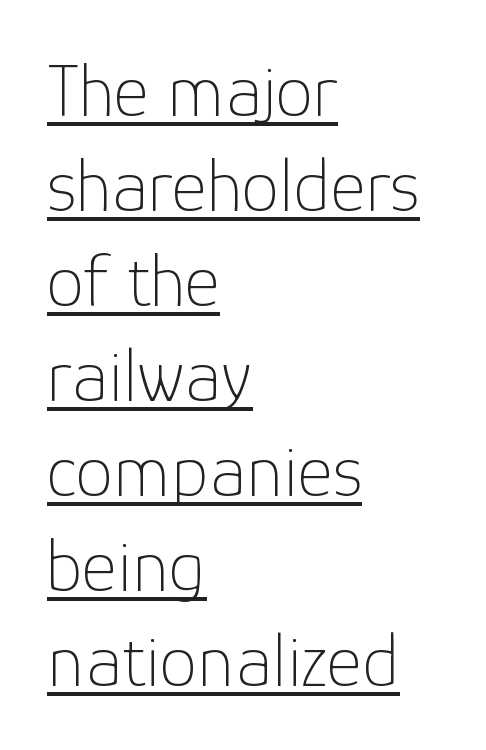
Quick note: underline on. The typesetting does not lean heavy: it is not bold. Quick note: not italic, upright. All the whitespace from short lines collects on the right. This sample uses a sans-serif face. Think of a printed novel: that variable character pitch is what you see here.
